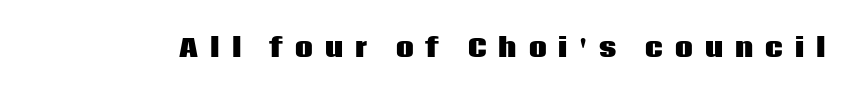
Q: Is the text bold? A: Yes.
Q: Is the text italic (slanted)? A: No, it is upright.
Q: Is the text underlined? A: No.
Q: Is the spacing between letters normal or unusually wide? A: Unusually wide.
